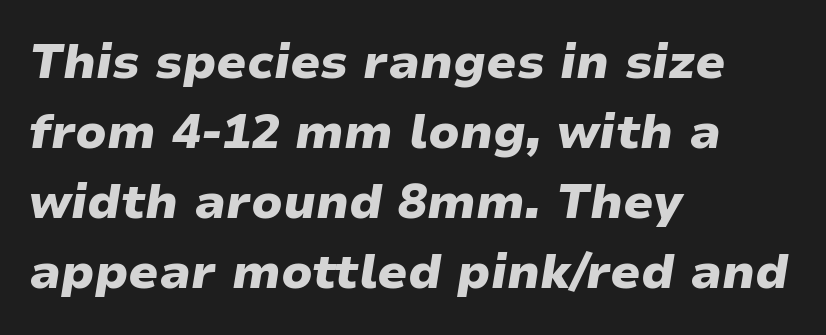
The image shows 48 px heavy, wide type, italic (leaning right); set left-aligned, normal line spacing (1.46x), normal letter spacing, not underlined; low stroke contrast and a medium x-height.
